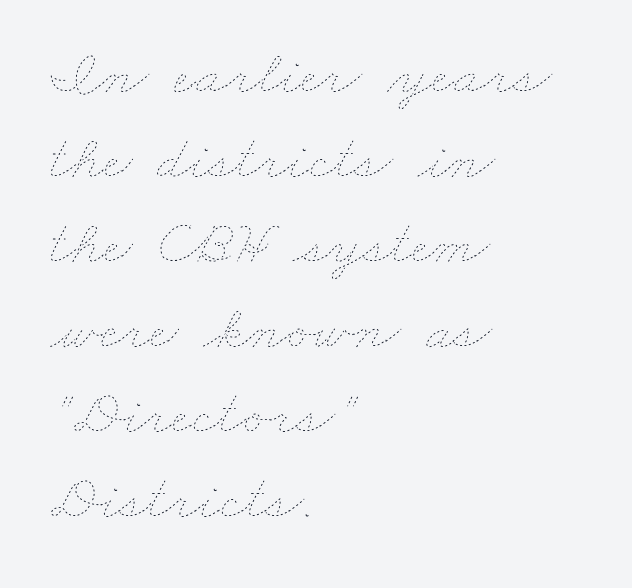
Q: Is the text bold? A: No.
Q: Is the text underlined? A: No.
Q: How is the paragraph aligned? A: Left-aligned.
Q: Is the spacing between letters normal or unusually wide? A: Normal.
Q: Is the spacing between lines tight, normal or loose? A: Normal.
Q: Width (condensed, normal, or wide)? A: Wide.
Q: Stroke contrast? A: Low.
Q: x-height? A: Small.
Q: Monospaced? A: No.
